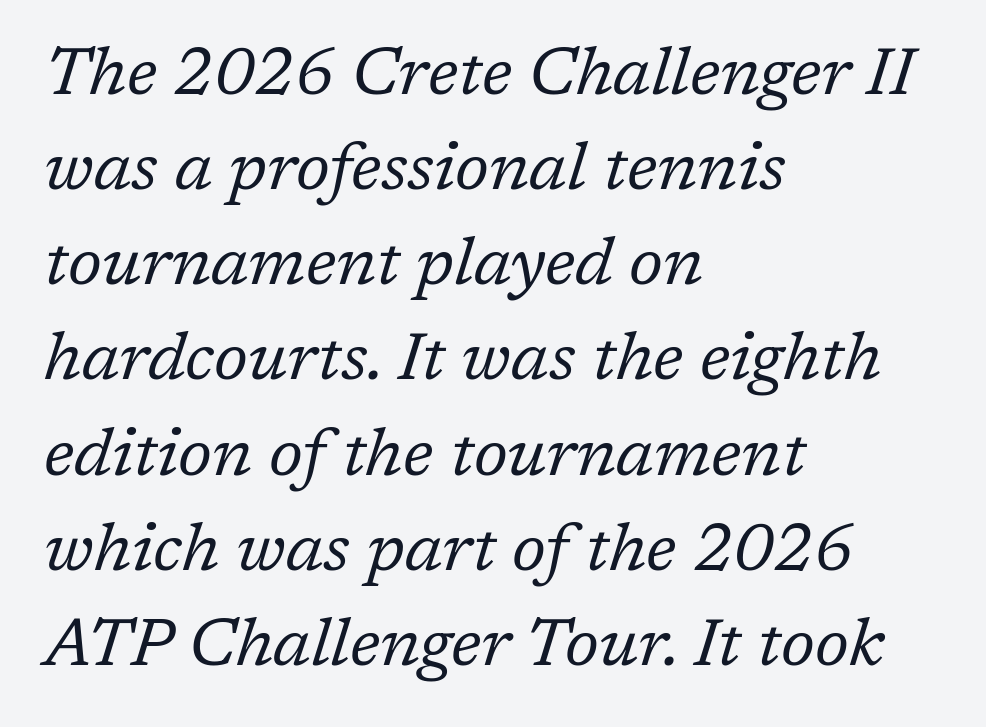
Q: Is the text bold? A: No.
Q: Is the text italic (slanted)? A: Yes, it leans right by about 17 degrees.
Q: Is the typeface a serif or a sans-serif typeface? A: Serif.
Q: Is the text underlined? A: No.
Q: How is the paragraph aligned? A: Left-aligned.
Q: Is the spacing between letters normal or unusually wide? A: Normal.
Q: Is the spacing between lines tight, normal or loose? A: Normal.
Q: Width (condensed, normal, or wide)? A: Normal.
Q: Stroke contrast? A: Low.
Q: x-height? A: Medium.
Q: Monospaced? A: No.
